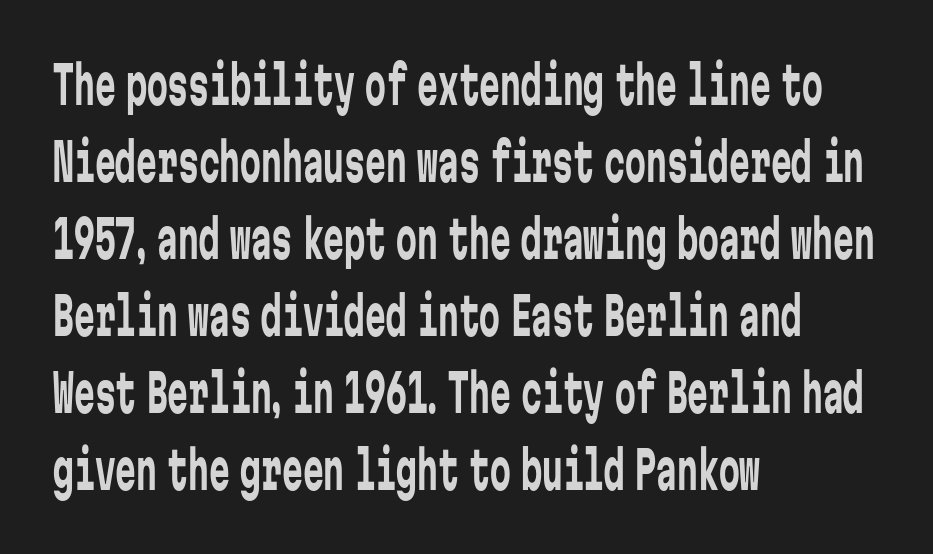
The image shows 52 px regular-weight, condensed sans-serif type, upright, monospaced; set left-aligned, normal line spacing (1.48x), normal letter spacing, not underlined; low stroke contrast and a medium x-height.
